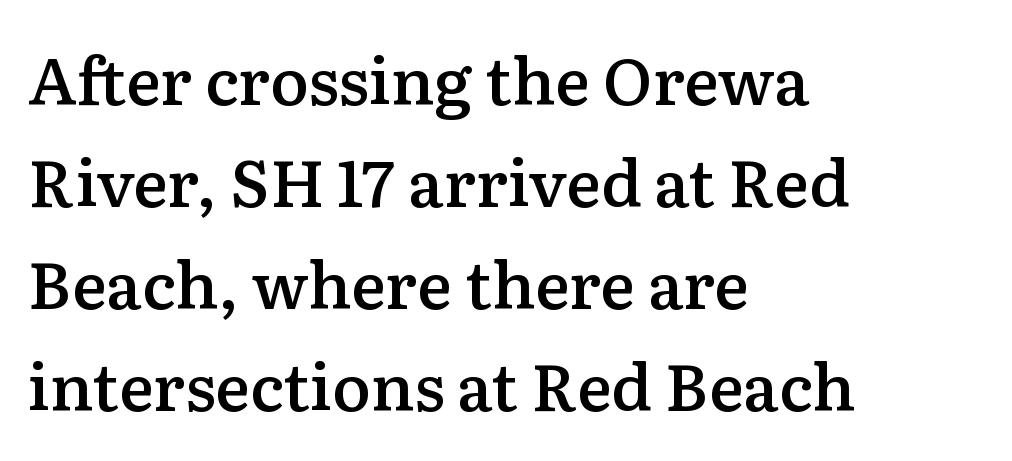
The image shows 65 px semibold serif type, upright; set left-aligned, normal line spacing (1.57x), normal letter spacing, not underlined; low stroke contrast and a medium x-height.
